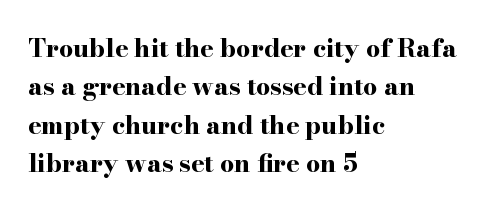
The image shows 25 px bold type, upright; set left-aligned, normal line spacing (1.54x), normal letter spacing, not underlined.
